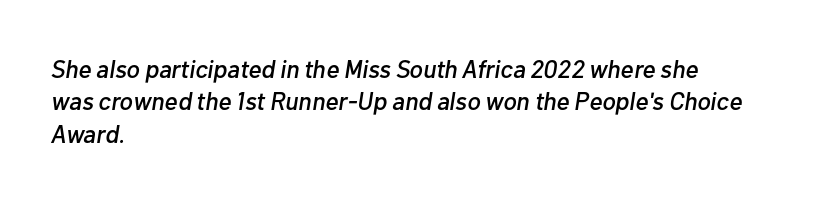
The image shows 25 px text type, italic (leaning right); set left-aligned, normal line spacing (1.3x), normal letter spacing, not underlined.
